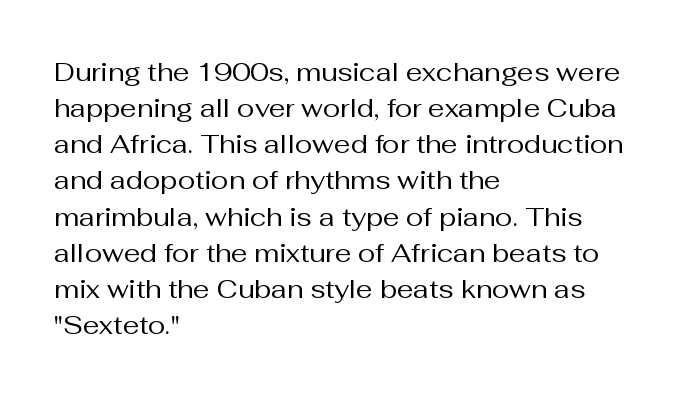
The image shows 26 px text type, upright; set left-aligned, normal line spacing (1.39x), normal letter spacing, not underlined.
